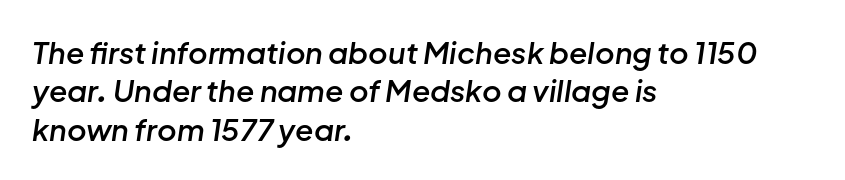
A typesetter would call this proportional, since set widths differ per character. The letters sit at their default tracking, neither squeezed nor spread. Typesetter's note: demi weight, one step under bold. The block of text has a typical density, with ordinary space between rows. Emphasis-style slanted type is in use.
